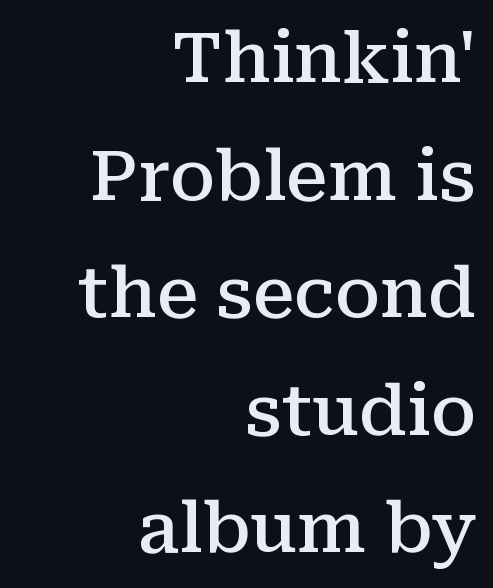
Character widths vary here, with narrow letters taking less room than wide ones. A student would call this right alignment; a typographer would say flush right, rag left. A fair bit of extra ink — the face is semibold, not bold. The foot of each line stays bare and open.
